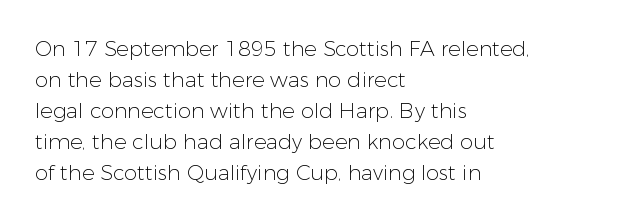
The image shows 21 px text type, upright; set left-aligned, normal line spacing (1.48x), normal letter spacing, not underlined.
